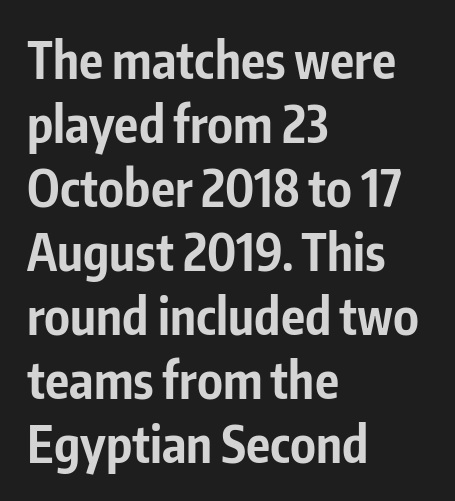
Q: Is the text bold? A: Yes.
Q: Is the text italic (slanted)? A: No, it is upright.
Q: Is the typeface a serif or a sans-serif typeface? A: Sans-serif.
Q: Is the text underlined? A: No.
Q: How is the paragraph aligned? A: Left-aligned.
Q: Is the spacing between letters normal or unusually wide? A: Normal.
Q: Is the spacing between lines tight, normal or loose? A: Normal.
Q: Width (condensed, normal, or wide)? A: Condensed.
Q: Stroke contrast? A: Low.
Q: x-height? A: Medium.
Q: Monospaced? A: No.
